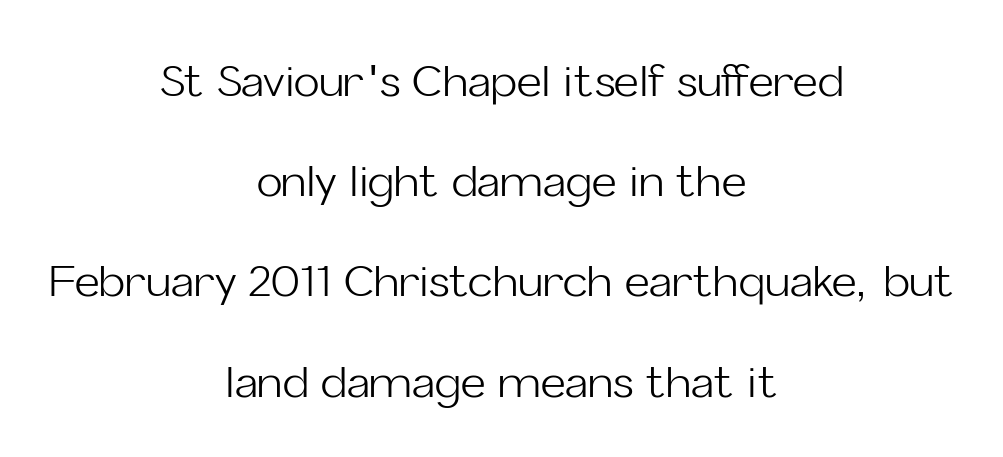
Q: Is the text bold? A: No.
Q: Is the text italic (slanted)? A: No, it is upright.
Q: Is the typeface a serif or a sans-serif typeface? A: Sans-serif.
Q: Is the text underlined? A: No.
Q: How is the paragraph aligned? A: Centered.
Q: Is the spacing between letters normal or unusually wide? A: Normal.
Q: Is the spacing between lines tight, normal or loose? A: Loose.
Q: Width (condensed, normal, or wide)? A: Normal.
Q: Stroke contrast? A: Low.
Q: x-height? A: Medium.
Q: Monospaced? A: No.
